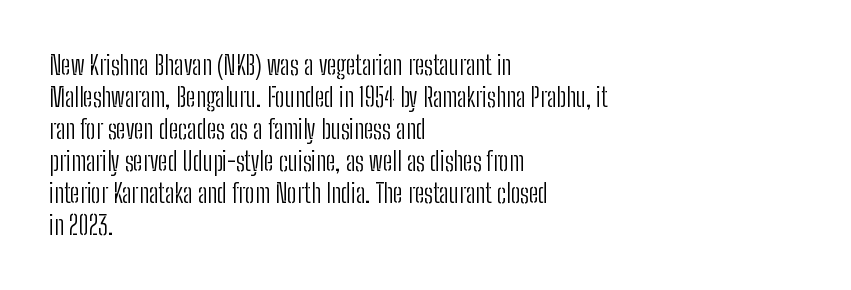
Q: Is the text bold? A: No.
Q: Is the text italic (slanted)? A: No, it is upright.
Q: Is the text underlined? A: No.
Q: How is the paragraph aligned? A: Left-aligned.
Q: Is the spacing between letters normal or unusually wide? A: Normal.
